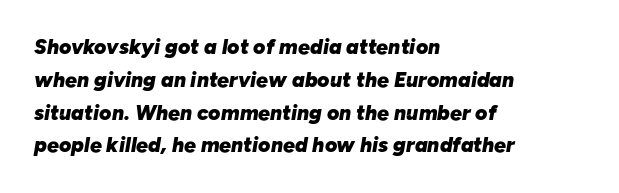
Characters are canted at an angle relative to the baseline's perpendicular. Caption: bold face, heavy strokes. Just letters on the line, the space beneath them empty. Each new line begins a customary step beneath the previous one. Line starts are locked; line ends wander. These lines keep a tight, regular rhythm from letter to letter.
